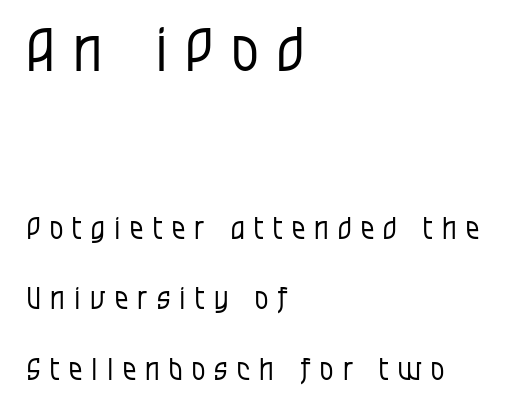
Q: Is the text bold? A: No.
Q: Is the text italic (slanted)? A: No, it is upright.
Q: Is the typeface a serif or a sans-serif typeface? A: Sans-serif.
Q: Is the text underlined? A: No.
Q: How is the paragraph aligned? A: Left-aligned.
Q: Is the spacing between letters normal or unusually wide? A: Unusually wide.
Q: Is the spacing between lines tight, normal or loose? A: Loose.
Q: Which block of text is set in a larger size, the first (top) or the second (bottom)? A: The first (top) one.
Q: Width (condensed, normal, or wide)? A: Condensed.
Q: Stroke contrast? A: Low.
Q: x-height? A: Large.
Q: Monospaced? A: No.
